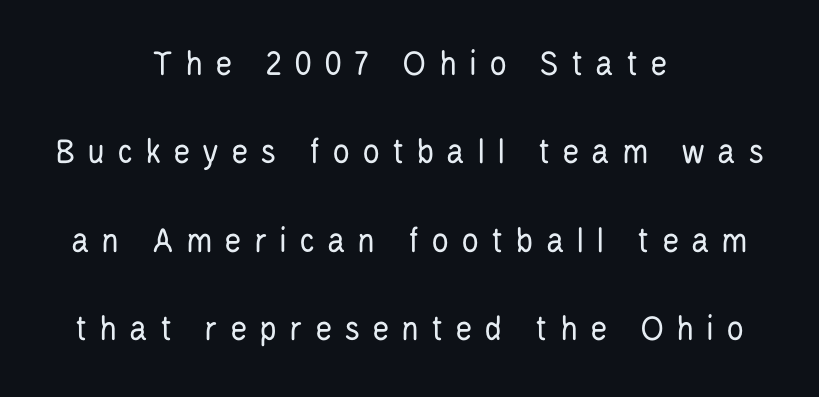
Q: Is the text bold? A: No.
Q: Is the text italic (slanted)? A: No, it is upright.
Q: Is the typeface a serif or a sans-serif typeface? A: Sans-serif.
Q: Is the text underlined? A: No.
Q: How is the paragraph aligned? A: Centered.
Q: Is the spacing between letters normal or unusually wide? A: Unusually wide.
Q: Is the spacing between lines tight, normal or loose? A: Loose.
Q: Width (condensed, normal, or wide)? A: Condensed.
Q: Stroke contrast? A: Low.
Q: x-height? A: Large.
Q: Monospaced? A: No.
